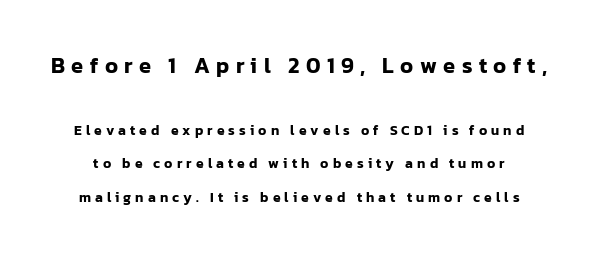
Which of the two is more prominent by size? The first, at the top. What stands out about the letter spacing? Its width — letters are far apart. Quick note: interline space is abundant. Letters rest on an invisible, unmarked baseline.
